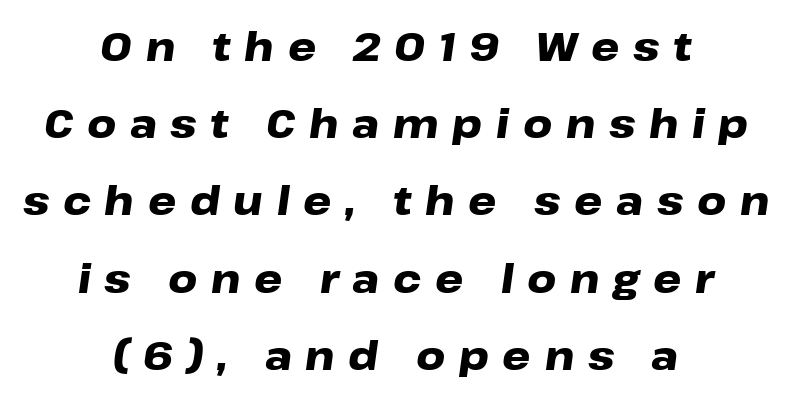
The image shows 40 px heavy, wide type, italic (leaning right); set centered, loose line spacing (1.93x), unusually wide letter spacing (+0.34 em), not underlined; low stroke contrast and a medium x-height.
